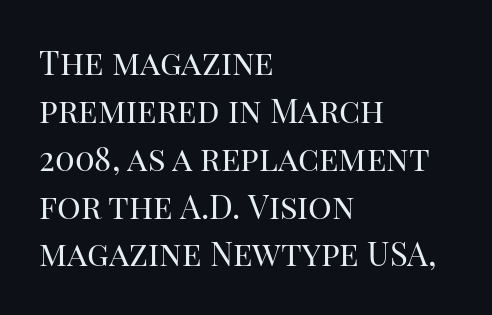
Students, observe: this is what conventionally led text looks like. The letters look calm and open, with moderate or lighter stems. These lines are composed in type with serifs. Nobody touched the tracking dial on this one.
